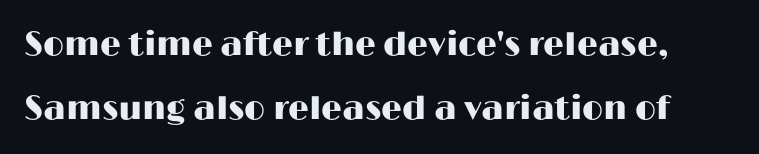
Every character sits straight up, as roman type does. Bare-footed words on every line. Summary of vertical rhythm: relaxed, with wide interline spacing. Nothing unusual about the tracking: characters are spaced as the font intends.
